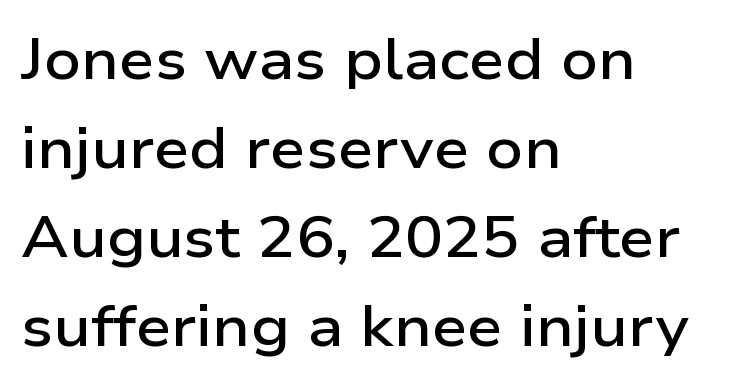
{"serif": "no", "italic": "no", "bold": "semi", "weight": "semibold", "width": "wide", "stroke_contrast": "low", "x_height": "medium", "monospaced": "no", "underline": "no", "align": "left", "line_spacing": "normal", "line_spacing_ratio": 1.56, "letter_spacing": "normal", "letter_spacing_em": 0.0, "glyph_px": 57}
